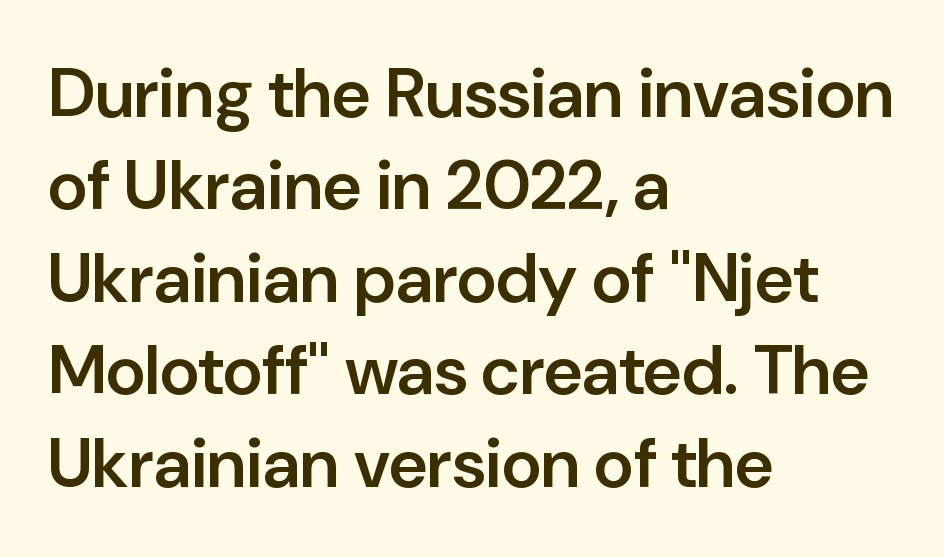
{"serif": "no", "italic": "no", "bold": "semi", "weight": "semibold", "width": "normal", "stroke_contrast": "low", "x_height": "medium", "monospaced": "no", "underline": "no", "align": "left", "line_spacing": "normal", "line_spacing_ratio": 1.34, "letter_spacing": "normal", "letter_spacing_em": 0.0, "glyph_px": 69}
